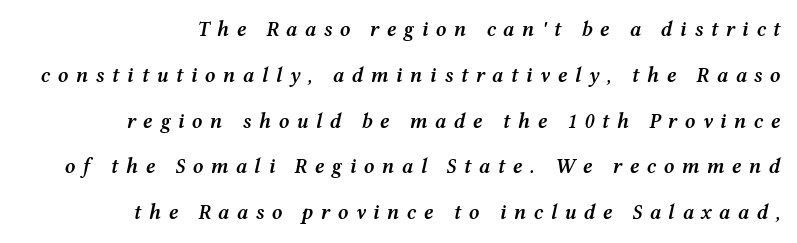
The image shows 21 px text type, italic (leaning right); set right-aligned, loose line spacing (2.18x), unusually wide letter spacing (+0.35 em), not underlined.
